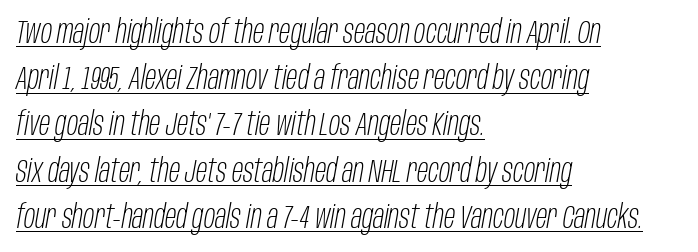
Summary of vertical rhythm: regular, with standard interline spacing. The typography opts for an oblique posture over an upright one. Has an underline been added? It has. The lines in this sample share a left origin and differ only in where they stop.
